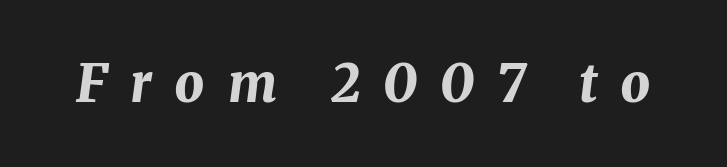
Q: Is the text bold? A: Yes.
Q: Is the text italic (slanted)? A: Yes, it leans right by about 8 degrees.
Q: Is the text underlined? A: No.
Q: Is the spacing between letters normal or unusually wide? A: Unusually wide.
Q: Width (condensed, normal, or wide)? A: Normal.
Q: Stroke contrast? A: Medium.
Q: x-height? A: Medium.
Q: Monospaced? A: No.
